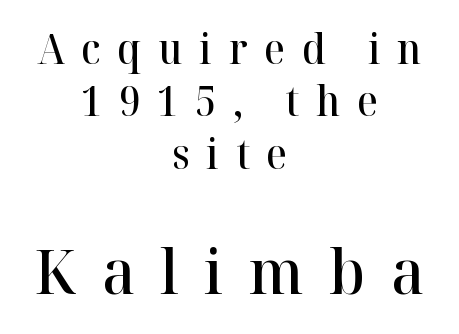
Q: Is the text bold? A: Semi-bold.
Q: Is the text italic (slanted)? A: No, it is upright.
Q: Is the typeface a serif or a sans-serif typeface? A: Serif.
Q: Is the text underlined? A: No.
Q: How is the paragraph aligned? A: Centered.
Q: Is the spacing between letters normal or unusually wide? A: Unusually wide.
Q: Is the spacing between lines tight, normal or loose? A: Normal.
Q: Which block of text is set in a larger size, the first (top) or the second (bottom)? A: The second (bottom) one.
Q: Width (condensed, normal, or wide)? A: Normal.
Q: Stroke contrast? A: High.
Q: x-height? A: Medium.
Q: Monospaced? A: No.
